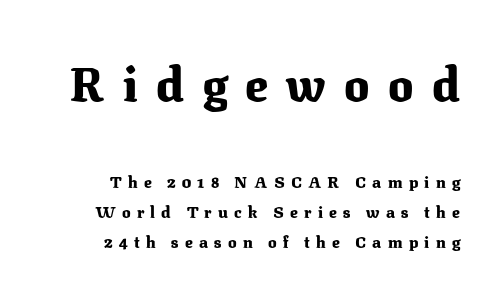
In terms of weight, the rendering is a true, heavy bold. Compare the two chunks: the upper has the greater cap height. The text was rendered using a seriffed face with decorative stroke endings. Decoration check: the copy has no underline.
